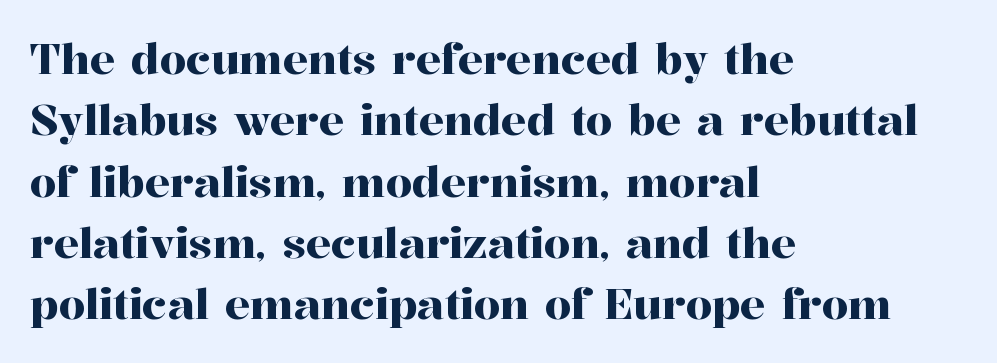
This block has exactly the height ordinary leading produces. Standard letterfit; no display-style spreading of the glyphs. Looks like regular typesetting: each glyph gets only the width it needs. Posture: straight, roman, zero tilt. This rendering employs a face with finishing strokes, i.e., a serif.
